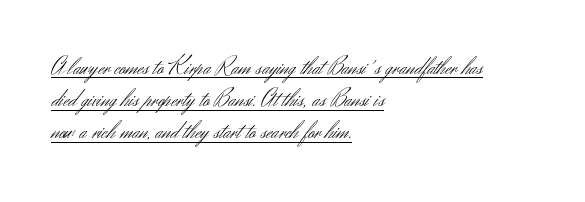
{"bold": "no", "underline": "yes", "align": "left", "line_spacing": "normal", "line_spacing_ratio": 1.34, "letter_spacing": "normal", "letter_spacing_em": 0.0, "glyph_px": 24}
